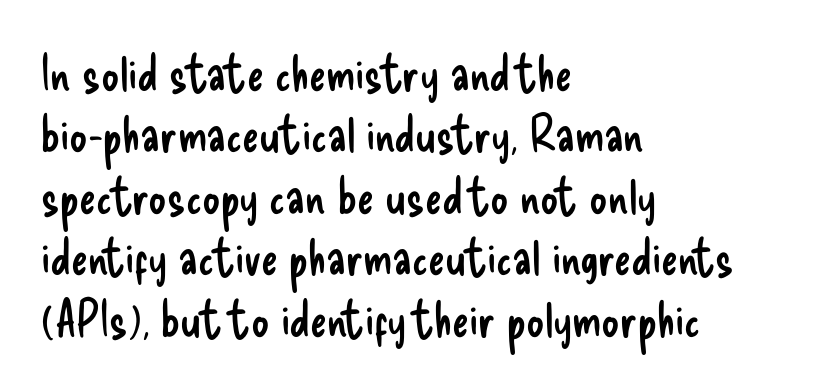
The rendering uses natural spacing where letterforms have individual widths. The horizontal fit of the characters is conventional and even. Unlike italic type, these characters show no tilt at all. Short and long lines alike share a common starting point at left. The space directly below the letters is spotless.
